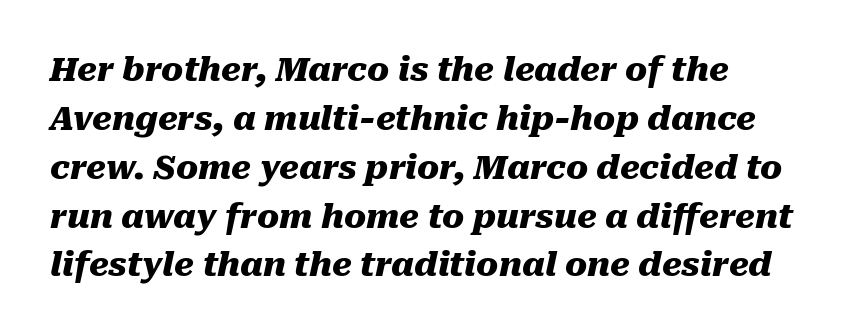
{"italic": "yes", "lean": "right", "slant_degrees": 10, "bold": "yes", "weight": "heavy", "width": "normal", "stroke_contrast": "medium", "x_height": "medium", "monospaced": "no", "underline": "no", "align": "left", "line_spacing": "normal", "line_spacing_ratio": 1.48, "letter_spacing": "normal", "letter_spacing_em": 0.0, "glyph_px": 33}
